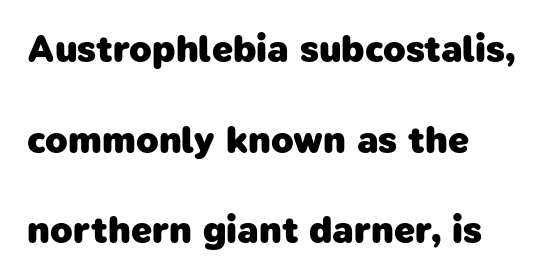
The glyphs in this specimen are sans serif. Any mark beneath the type? The region is blank. Reading down the column, the eye jumps a long way to each next line. The letters sit at their default tracking, neither squeezed nor spread.
